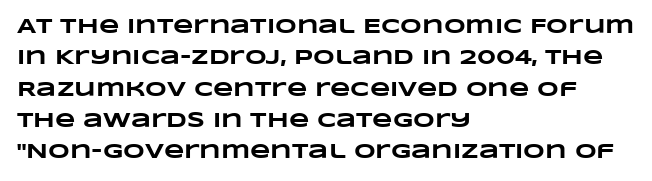
Q: Is the text bold? A: Yes.
Q: Is the text underlined? A: No.
Q: How is the paragraph aligned? A: Left-aligned.
Q: Is the spacing between letters normal or unusually wide? A: Normal.
Q: Is the spacing between lines tight, normal or loose? A: Normal.
